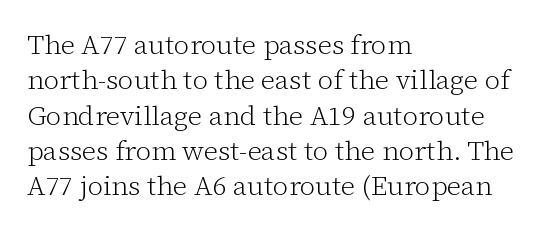
Line beginnings align vertically; line endings do not. The typography opts for an upright posture over an oblique one. Baseline-to-baseline distance is the conventional proportion of letter height. The characters are drawn with everyday or finer stroke widths. Here the glyphs are tracked normally, forming tight word shapes.
